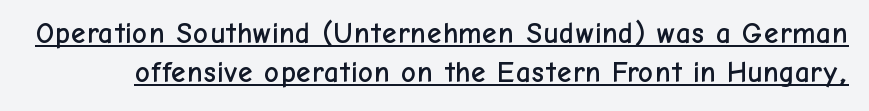
Q: Is the text italic (slanted)? A: No, it is upright.
Q: Is the typeface a serif or a sans-serif typeface? A: Sans-serif.
Q: Is the text underlined? A: Yes.
Q: Is the spacing between letters normal or unusually wide? A: Normal.
Q: Is the spacing between lines tight, normal or loose? A: Normal.
Q: Width (condensed, normal, or wide)? A: Normal.
Q: Stroke contrast? A: Low.
Q: x-height? A: Medium.
Q: Monospaced? A: No.
